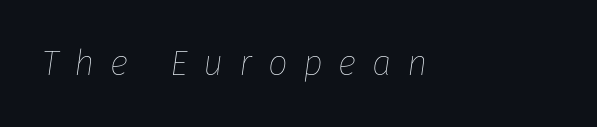
{"italic": "yes", "lean": "right", "slant_degrees": 8, "bold": "no", "weight": "thin", "width": "normal", "stroke_contrast": "low", "x_height": "medium", "monospaced": "no", "underline": "no", "letter_spacing": "wide", "letter_spacing_em": 0.45, "glyph_px": 35}
